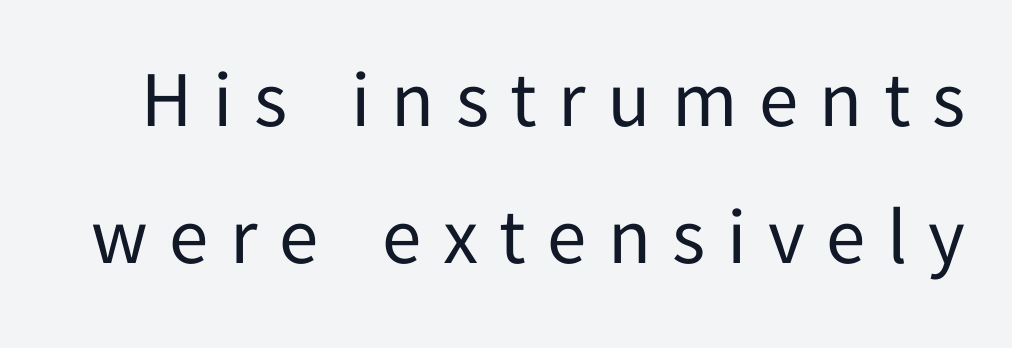
Serif or sans? Sans — the stroke terminals are bare. Do the characters align in a grid? No, the font is proportional. The letterforms stand isolated, each surrounded by extra space. Posture: upright roman. Descenders hang freely into open space. The letters look calm and open, with moderate or lighter stems.
